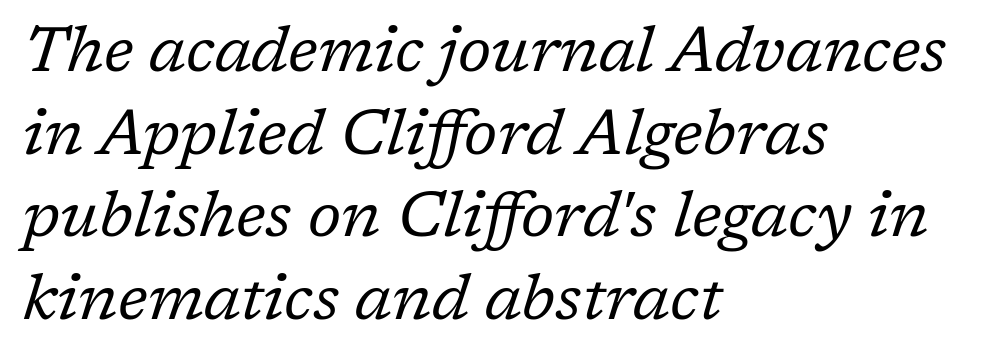
Each letter's strokes conclude with small projecting serifs. Tracking here is standard; glyphs follow each other at the usual distance. Stroke thickness stays within the range of a standard reading face or lighter. The font's italic variant was chosen for this text. You could not count columns in this text — the font is proportionally spaced. The paragraph has a hard left edge and a soft right edge.
